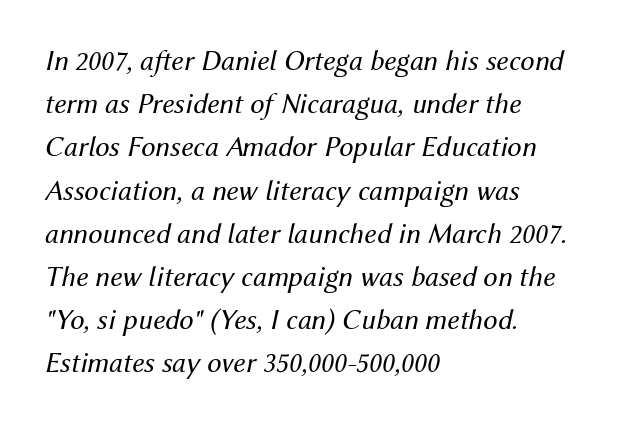
The line texture is even and compact thanks to regular tracking. Typeset ragged right — the left edge is the straight one. Compared with typical paragraphs, the rows here are spaced about the same. A typesetter would mark this as italic. The passage shown is not bold in any degree. The specimen omits any rule beneath the text block's lines.
